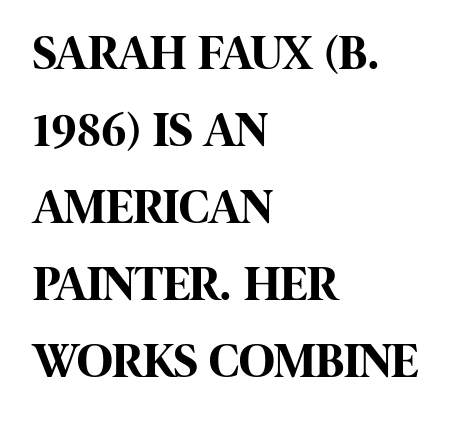
How are the letters spaced? Ordinarily, with no added tracking. A typesetter would label this face a sans. These lines sit exactly where default settings would place them. These words are printed bold, with thick strokes throughout. Character widths vary here, with narrow letters taking less room than wide ones.
